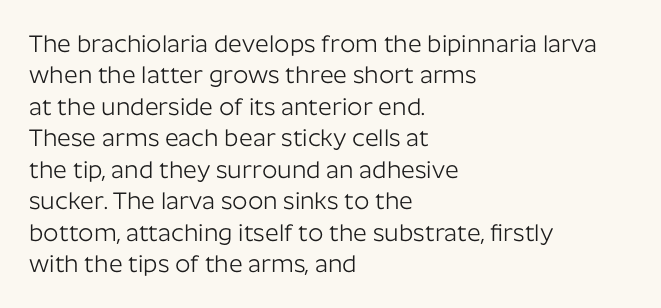
The image shows 24 px text type, upright; set left-aligned, normal line spacing (1.31x), normal letter spacing, not underlined.
